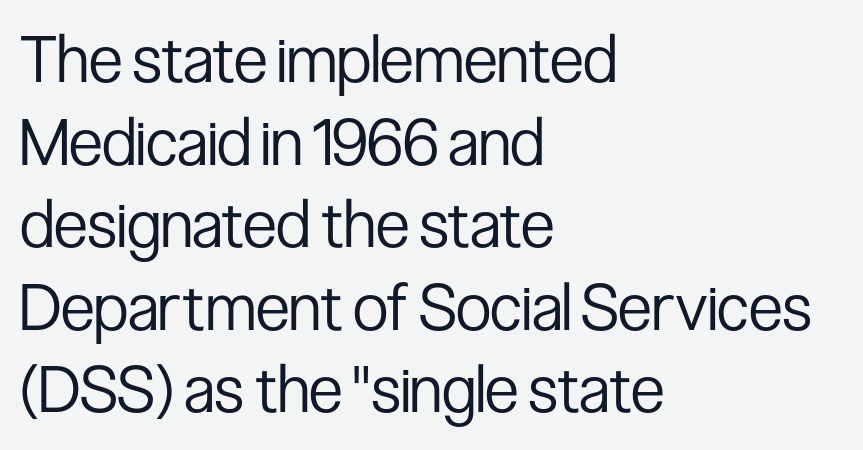
The image shows 65 px regular-weight, condensed sans-serif type, upright; set left-aligned, normal line spacing (1.27x), normal letter spacing, not underlined; low stroke contrast and a medium x-height.
